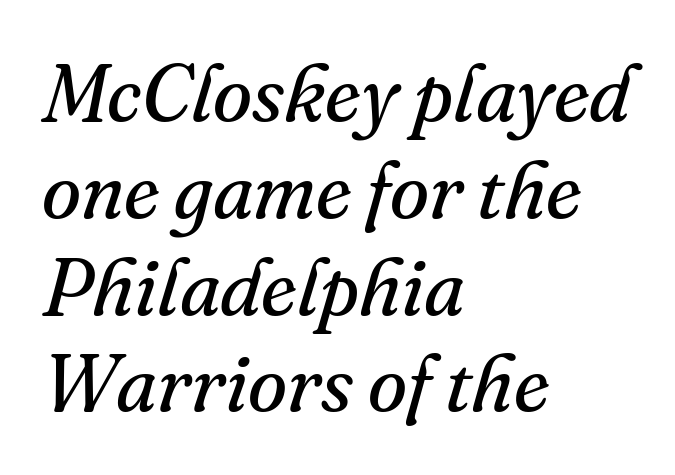
{"serif": "yes", "italic": "yes", "lean": "right", "slant_degrees": 16, "bold": "no", "weight": "regular", "width": "normal", "stroke_contrast": "medium", "x_height": "small", "monospaced": "no", "underline": "no", "align": "left", "line_spacing_ratio": 1.21, "letter_spacing": "normal", "letter_spacing_em": 0.0, "glyph_px": 80}
